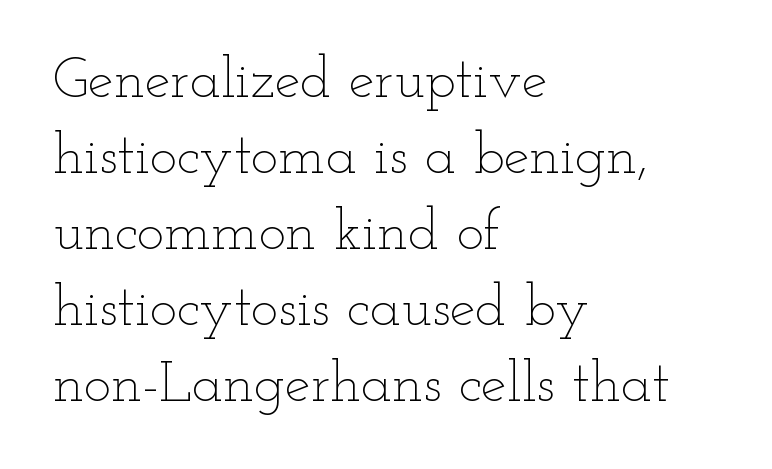
The image shows 58 px thin, wide type, upright; set left-aligned, normal line spacing (1.31x), normal letter spacing, not underlined; low stroke contrast and a small x-height.
